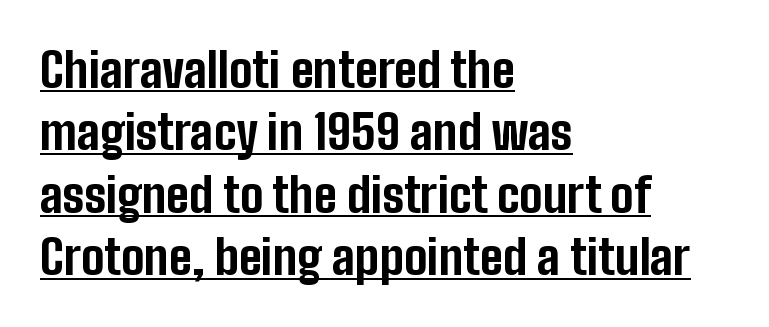
Q: Is the text bold? A: Yes.
Q: Is the text italic (slanted)? A: No, it is upright.
Q: Is the typeface a serif or a sans-serif typeface? A: Sans-serif.
Q: Is the text underlined? A: Yes.
Q: How is the paragraph aligned? A: Left-aligned.
Q: Is the spacing between letters normal or unusually wide? A: Normal.
Q: Is the spacing between lines tight, normal or loose? A: Normal.
Q: Width (condensed, normal, or wide)? A: Condensed.
Q: Stroke contrast? A: Low.
Q: x-height? A: Medium.
Q: Monospaced? A: No.
